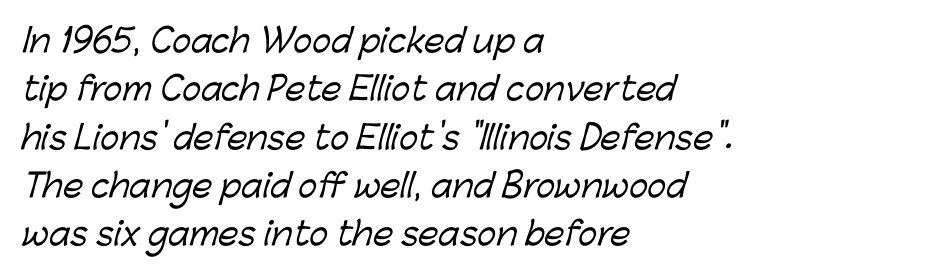
{"serif": "no", "width": "normal", "stroke_contrast": "low", "x_height": "medium", "monospaced": "no", "underline": "no", "align": "left", "line_spacing": "normal", "line_spacing_ratio": 1.51, "letter_spacing": "normal", "letter_spacing_em": 0.0, "glyph_px": 32}
